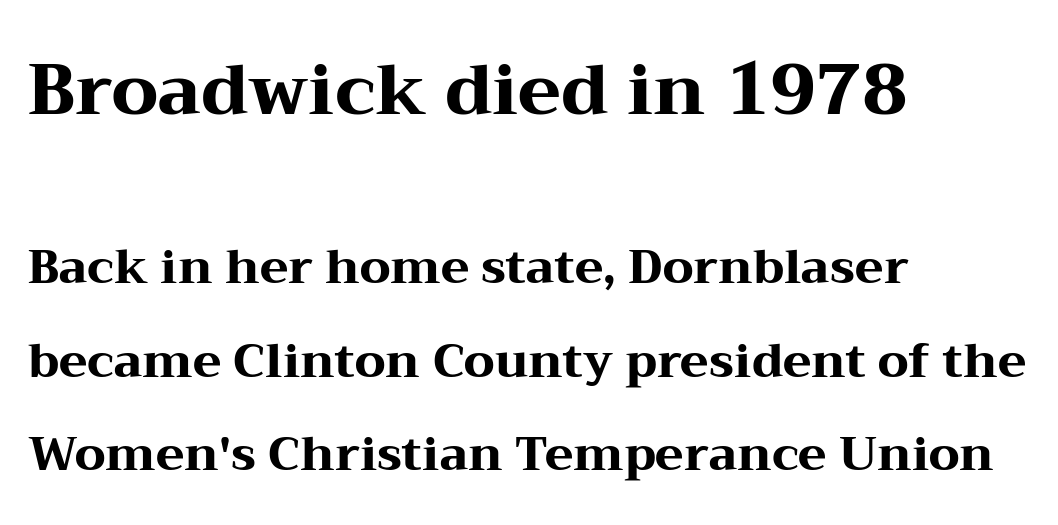
Q: Is the text bold? A: Yes.
Q: Is the text italic (slanted)? A: No, it is upright.
Q: Is the typeface a serif or a sans-serif typeface? A: Serif.
Q: Is the text underlined? A: No.
Q: How is the paragraph aligned? A: Left-aligned.
Q: Is the spacing between letters normal or unusually wide? A: Normal.
Q: Is the spacing between lines tight, normal or loose? A: Loose.
Q: Which block of text is set in a larger size, the first (top) or the second (bottom)? A: The first (top) one.
Q: Width (condensed, normal, or wide)? A: Wide.
Q: Stroke contrast? A: Medium.
Q: x-height? A: Medium.
Q: Monospaced? A: No.
